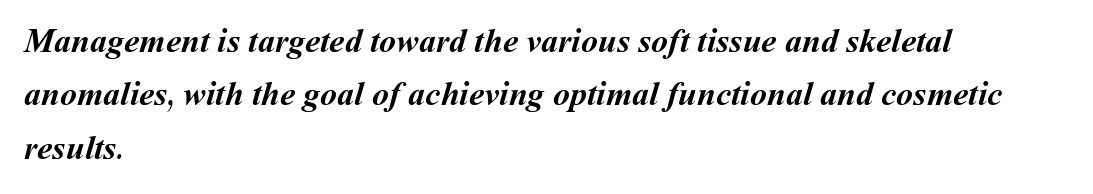
Descender tails drop into unmarked territory. The designer left line spacing at the default. This sample is left-justified, so line endings fall wherever the words run out. No extra tracking has been applied to these lines. As a designer I'd log this as weight 700, bold. The face used here is proportionally spaced, like ordinary book or web type.
